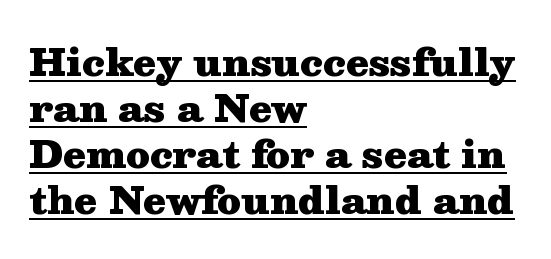
Every character sits straight up, as roman type does. Every row of glyphs begins at an identical x-position on the left. Students, note that the glyphs here touch the page at normal intervals. Do the characters align in a grid? No, the font is proportional. To sum up the face: it has serifs.
